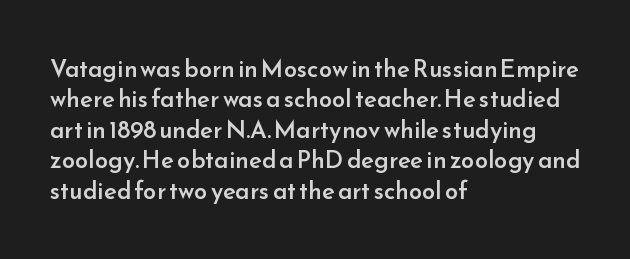
Q: Is the text bold? A: Semi-bold.
Q: Is the text italic (slanted)? A: No, it is upright.
Q: Is the text underlined? A: No.
Q: How is the paragraph aligned? A: Left-aligned.
Q: Is the spacing between letters normal or unusually wide? A: Normal.
Q: Is the spacing between lines tight, normal or loose? A: Normal.
